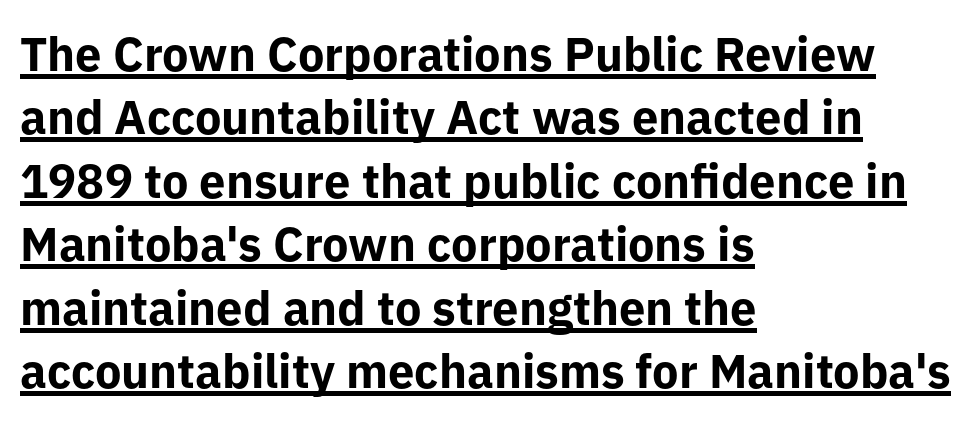
The image shows 47 px bold sans-serif type, upright; set left-aligned, normal line spacing (1.35x), normal letter spacing, underlined; low stroke contrast and a medium x-height.
